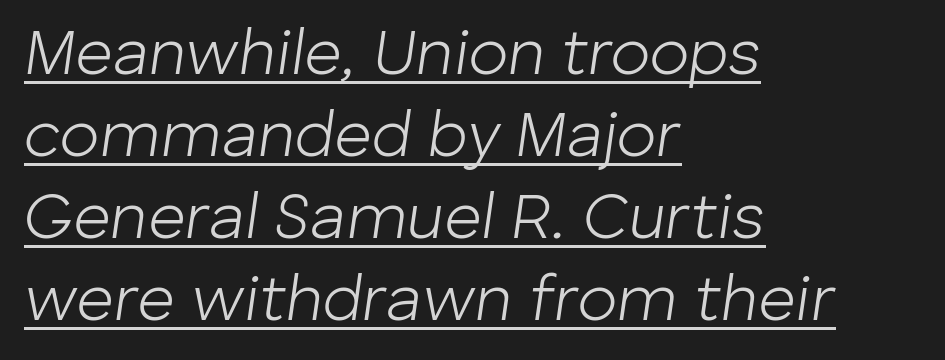
Q: Is the text bold? A: No.
Q: Is the text italic (slanted)? A: Yes, it leans right by about 8 degrees.
Q: Is the text underlined? A: Yes.
Q: How is the paragraph aligned? A: Left-aligned.
Q: Is the spacing between letters normal or unusually wide? A: Normal.
Q: Is the spacing between lines tight, normal or loose? A: Normal.
Q: Width (condensed, normal, or wide)? A: Normal.
Q: Stroke contrast? A: Low.
Q: x-height? A: Medium.
Q: Monospaced? A: No.
